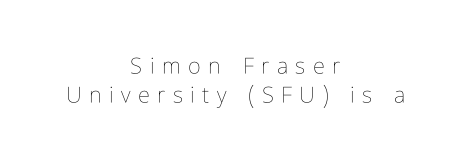
Letters have the restrained weight of plain body copy at most. Underline: absent. If you folded the block vertically in half, each line would mirror itself in length. Regular leading. The letterforms stand isolated, each surrounded by extra space. Notice how the stems are strictly vertical — no italics here.
